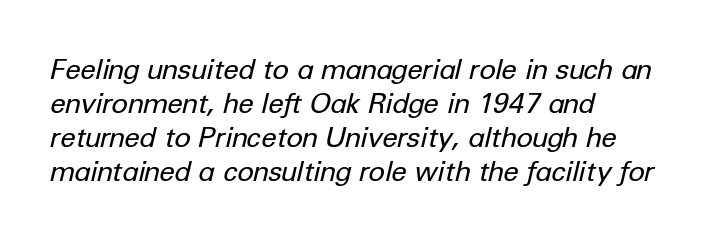
The image shows 28 px regular-weight type, italic (leaning right); set left-aligned, line spacing 1.21x, normal letter spacing, not underlined; low stroke contrast and a medium x-height.
